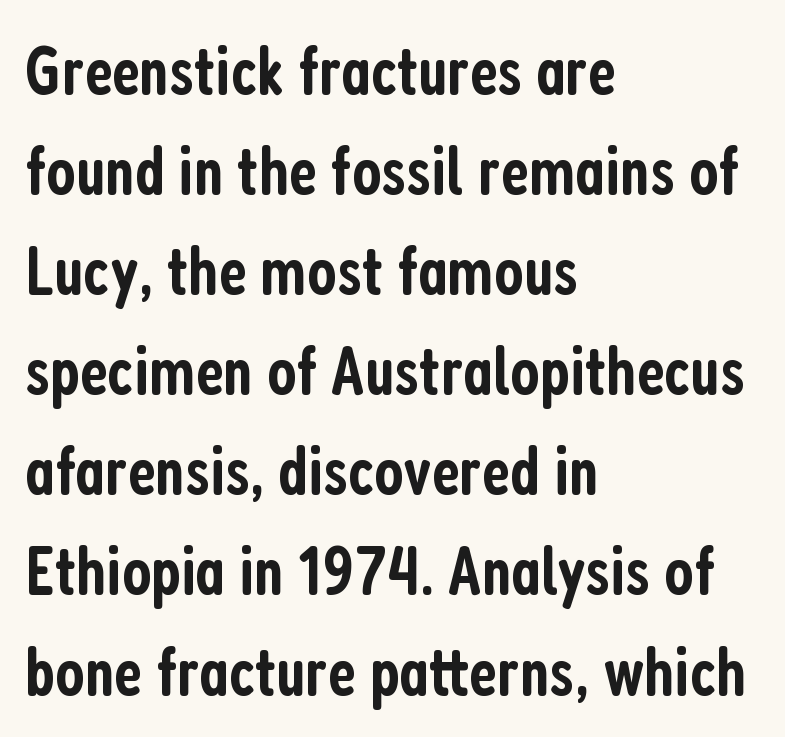
Q: Is the text bold? A: Semi-bold.
Q: Is the text italic (slanted)? A: No, it is upright.
Q: Is the typeface a serif or a sans-serif typeface? A: Sans-serif.
Q: Is the text underlined? A: No.
Q: How is the paragraph aligned? A: Left-aligned.
Q: Is the spacing between letters normal or unusually wide? A: Normal.
Q: Is the spacing between lines tight, normal or loose? A: Normal.
Q: Width (condensed, normal, or wide)? A: Condensed.
Q: Stroke contrast? A: Low.
Q: x-height? A: Medium.
Q: Monospaced? A: No.
